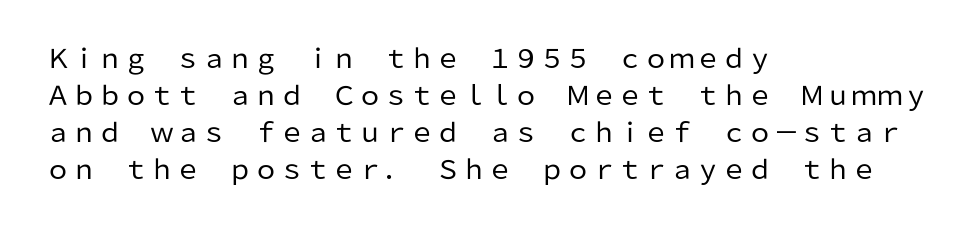
Q: Is the text bold? A: No.
Q: Is the text italic (slanted)? A: No, it is upright.
Q: Is the text underlined? A: No.
Q: How is the paragraph aligned? A: Left-aligned.
Q: Is the spacing between letters normal or unusually wide? A: Normal.
Q: Is the spacing between lines tight, normal or loose? A: Normal.
